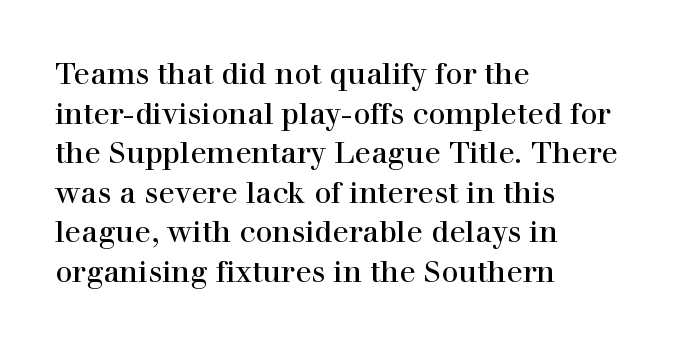
Q: Is the text italic (slanted)? A: No, it is upright.
Q: Is the typeface a serif or a sans-serif typeface? A: Serif.
Q: Is the text underlined? A: No.
Q: How is the paragraph aligned? A: Left-aligned.
Q: Is the spacing between letters normal or unusually wide? A: Normal.
Q: Is the spacing between lines tight, normal or loose? A: Normal.
Q: Width (condensed, normal, or wide)? A: Normal.
Q: x-height? A: Medium.
Q: Monospaced? A: No.
